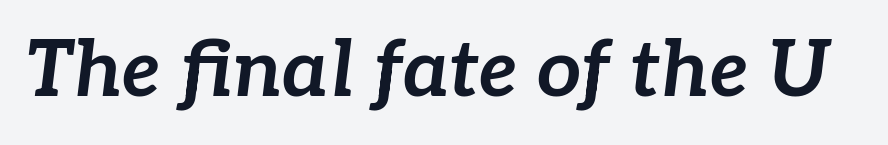
The image shows 78 px bold type, italic (leaning right); set normal letter spacing, not underlined; low stroke contrast and a medium x-height.
